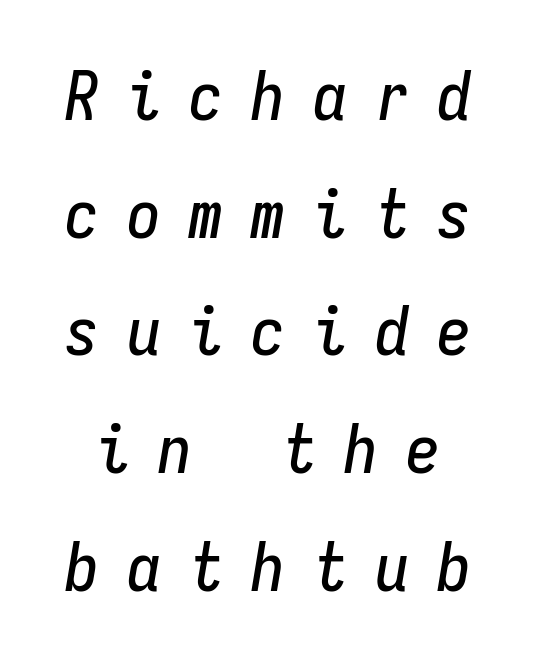
This is oblique type, the kind used for emphasis or titles. Note the uniform advance width — an 'i' takes as much space as an 'm'. Inter-character spacing is expanded well beyond the font's built-in metrics. Underlining? Definitely not there.
